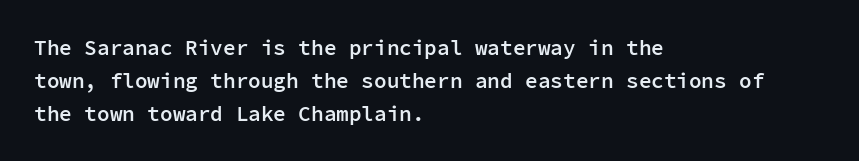
A somewhat darkened texture: the type is semibold rather than bold. Every stem runs plumb, perpendicular to the baseline. No extra tracking has been applied to these lines. A bare baseline throughout the passage. Every row of glyphs begins at an identical x-position on the left. Normally led — the rows are evenly, conventionally spaced.
